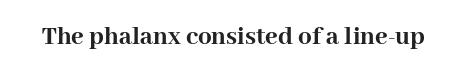
{"italic": "no", "bold": "yes", "underline": "no", "letter_spacing": "normal", "letter_spacing_em": 0.0, "glyph_px": 27}
